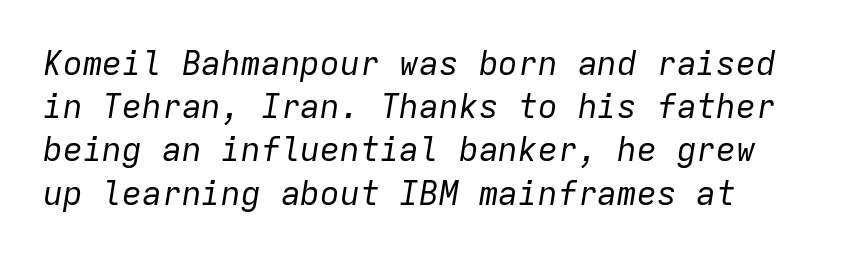
Has an underline been added? It has not. The weight tops out at a normal text grade. Every character here occupies the same horizontal width, giving the sample a typewriter-like rhythm. Italic? Definitely — the glyphs are oblique.
